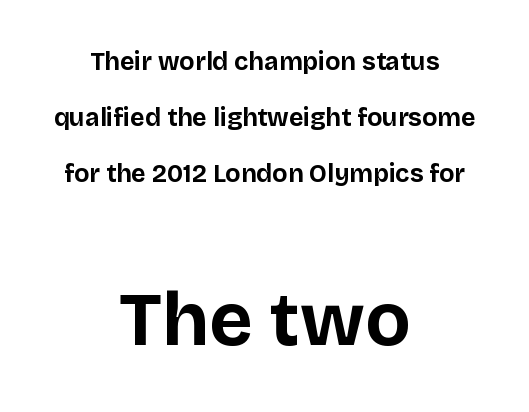
Q: Is the text bold? A: Yes.
Q: Is the text italic (slanted)? A: No, it is upright.
Q: Is the typeface a serif or a sans-serif typeface? A: Sans-serif.
Q: Is the text underlined? A: No.
Q: How is the paragraph aligned? A: Centered.
Q: Is the spacing between letters normal or unusually wide? A: Normal.
Q: Is the spacing between lines tight, normal or loose? A: Loose.
Q: Which block of text is set in a larger size, the first (top) or the second (bottom)? A: The second (bottom) one.
Q: Width (condensed, normal, or wide)? A: Normal.
Q: Stroke contrast? A: Low.
Q: x-height? A: Large.
Q: Monospaced? A: No.
